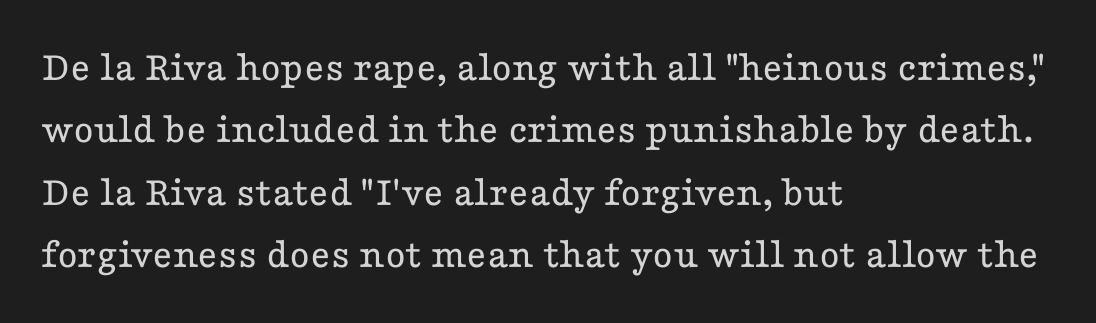
{"serif": "yes", "italic": "no", "bold": "no", "weight": "regular", "width": "wide", "stroke_contrast": "low", "x_height": "medium", "monospaced": "no", "underline": "no", "align": "left", "line_spacing": "normal", "line_spacing_ratio": 1.45, "letter_spacing": "normal", "letter_spacing_em": 0.0, "glyph_px": 43}
